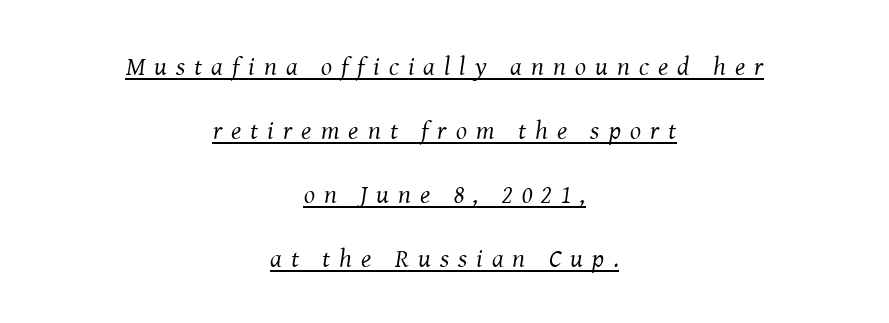
{"italic": "yes", "lean": "right", "slant_degrees": 8, "bold": "no", "underline": "yes", "align": "center", "line_spacing": "loose", "line_spacing_ratio": 2.46, "letter_spacing": "wide", "letter_spacing_em": 0.35, "glyph_px": 26}
